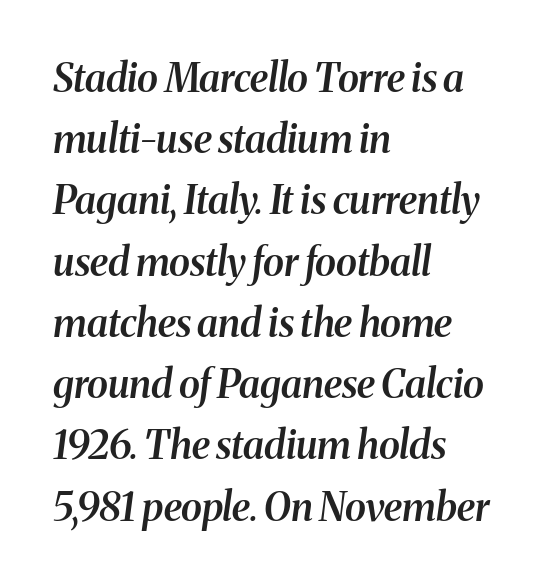
{"serif": "yes", "italic": "yes", "lean": "right", "slant_degrees": 8, "bold": "semi", "weight": "semibold", "width": "normal", "stroke_contrast": "medium", "x_height": "medium", "monospaced": "no", "underline": "no", "align": "left", "line_spacing": "normal", "line_spacing_ratio": 1.57, "letter_spacing": "normal", "letter_spacing_em": 0.0, "glyph_px": 39}
